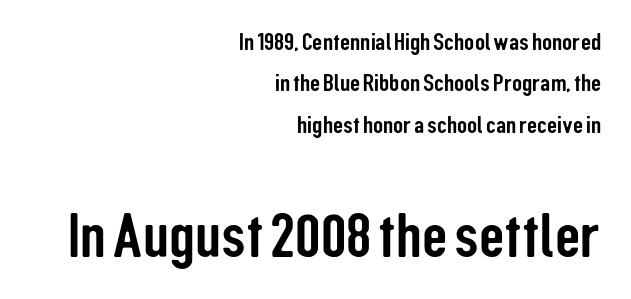
The image shows 63 px condensed sans-serif type, upright; set right-aligned, normal line spacing (1.66x), normal letter spacing, not underlined; the second (bottom) block is 2.52x larger; low stroke contrast and a medium x-height.
